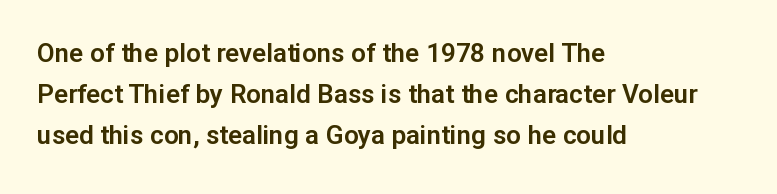
The image shows 26 px text type, upright; set left-aligned, normal line spacing (1.57x), normal letter spacing, not underlined.
